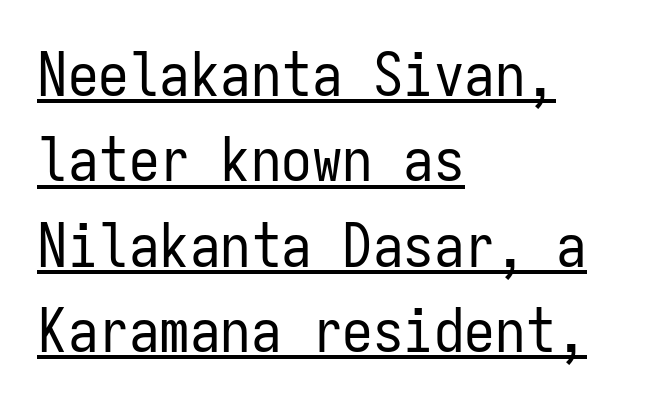
Line spacing here is normal. This is underlined copy, the kind a proofreader might mark for attention. Nothing unusual about the tracking: characters are spaced as the font intends. Fixed-width glyphs throughout — classic coding-font behaviour. You can tell it's not italic because the verticals are truly vertical. Notice how the passage keeps a crisp vertical edge on the left only.
